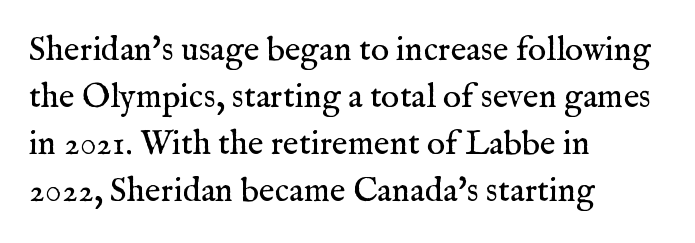
Q: Is the text bold? A: No.
Q: Is the text italic (slanted)? A: No, it is upright.
Q: Is the typeface a serif or a sans-serif typeface? A: Serif.
Q: Is the text underlined? A: No.
Q: How is the paragraph aligned? A: Left-aligned.
Q: Is the spacing between letters normal or unusually wide? A: Normal.
Q: Is the spacing between lines tight, normal or loose? A: Normal.
Q: Width (condensed, normal, or wide)? A: Normal.
Q: Stroke contrast? A: Medium.
Q: x-height? A: Medium.
Q: Monospaced? A: No.
